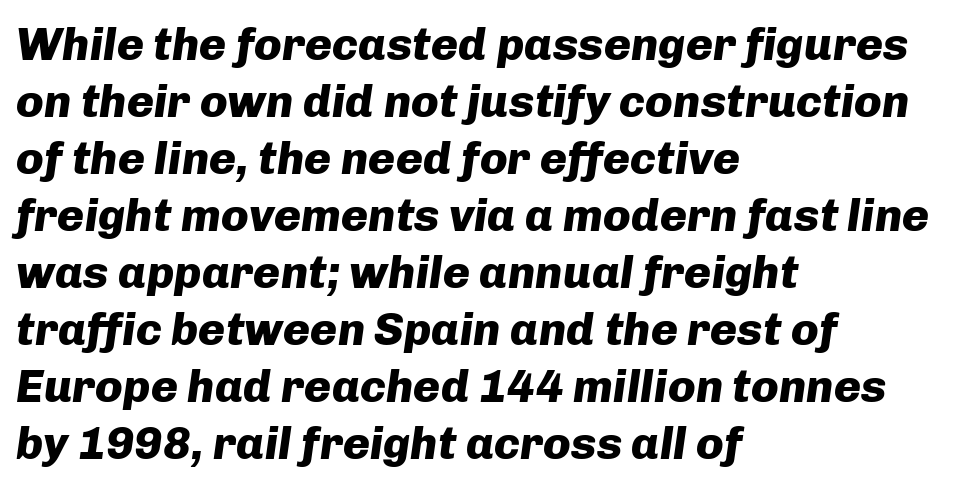
A typesetter would call this proportional, since set widths differ per character. The font is running at its bold setting. In terms of posture, this sample is oblique. Observe the ordinary spacing: letters are neighbours, not strangers. The paragraph has a hard left edge and a soft right edge. The baseline area is clear.
